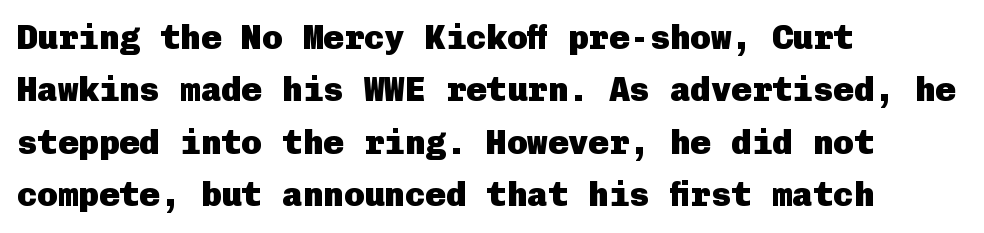
Q: Is the text bold? A: Yes.
Q: Is the text italic (slanted)? A: No, it is upright.
Q: Is the typeface a serif or a sans-serif typeface? A: Sans-serif.
Q: Is the text underlined? A: No.
Q: How is the paragraph aligned? A: Left-aligned.
Q: Is the spacing between letters normal or unusually wide? A: Normal.
Q: Is the spacing between lines tight, normal or loose? A: Normal.
Q: Width (condensed, normal, or wide)? A: Normal.
Q: Stroke contrast? A: Low.
Q: x-height? A: Medium.
